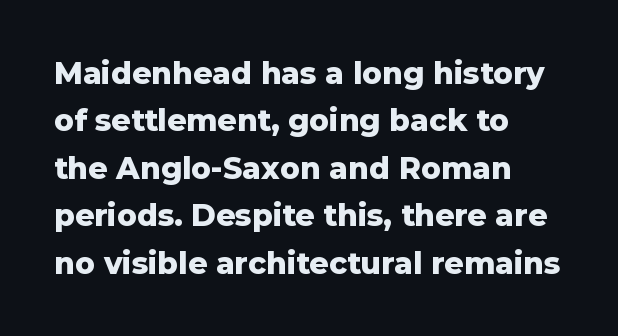
{"serif": "no", "italic": "no", "bold": "yes", "weight": "heavy", "width": "normal", "stroke_contrast": "low", "x_height": "medium", "monospaced": "no", "underline": "no", "align": "left", "line_spacing": "normal", "line_spacing_ratio": 1.58, "letter_spacing": "normal", "letter_spacing_em": 0.0, "glyph_px": 30}
